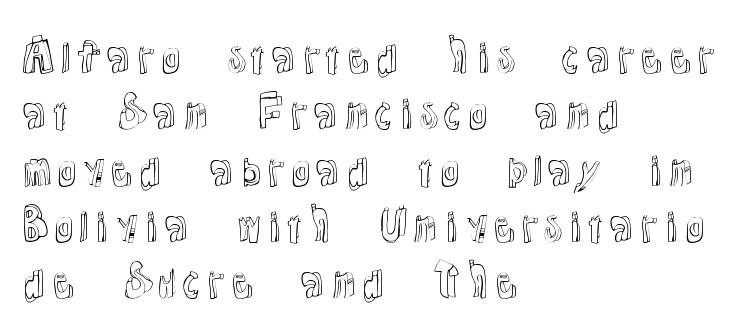
{"italic": "no", "width": "normal", "x_height": "medium", "monospaced": "no", "underline": "no", "align": "left", "line_spacing": "normal", "line_spacing_ratio": 1.34, "letter_spacing": "normal", "letter_spacing_em": 0.0, "glyph_px": 42}
